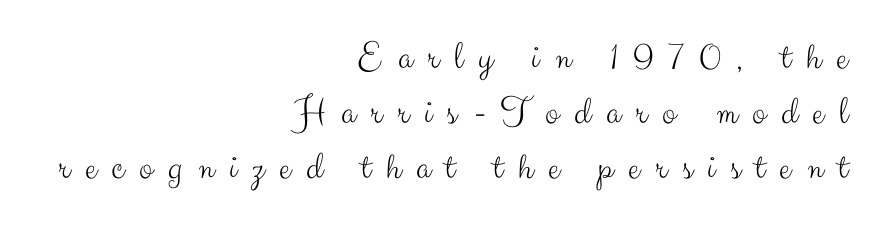
Q: Is the text bold? A: No.
Q: Is the text italic (slanted)? A: Yes.
Q: Is the typeface a serif or a sans-serif typeface? A: Sans-serif.
Q: Is the text underlined? A: No.
Q: How is the paragraph aligned? A: Right-aligned.
Q: Is the spacing between letters normal or unusually wide? A: Unusually wide.
Q: Is the spacing between lines tight, normal or loose? A: Normal.
Q: Width (condensed, normal, or wide)? A: Normal.
Q: Stroke contrast? A: Medium.
Q: x-height? A: Small.
Q: Monospaced? A: No.
